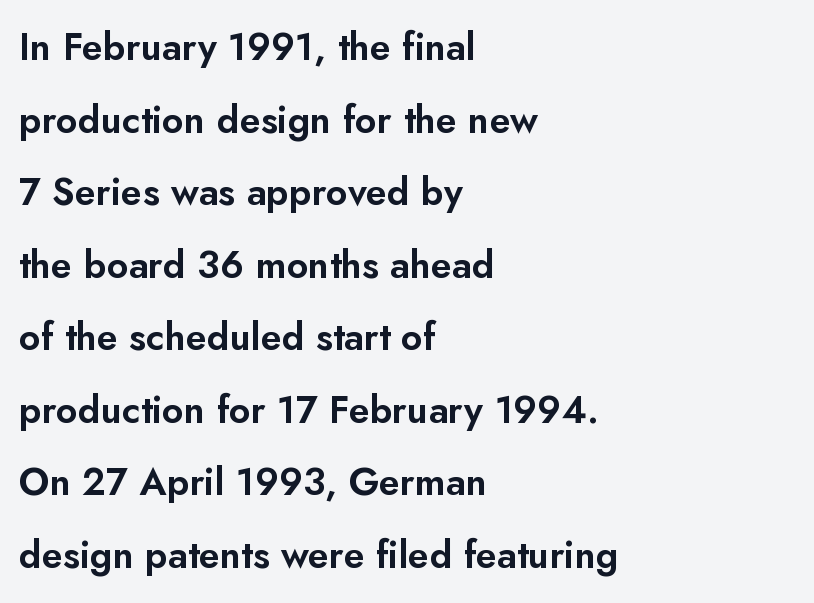
The image shows 38 px sans-serif type, upright; set left-aligned, loose line spacing (1.91x), normal letter spacing, not underlined; low stroke contrast and a small x-height.
